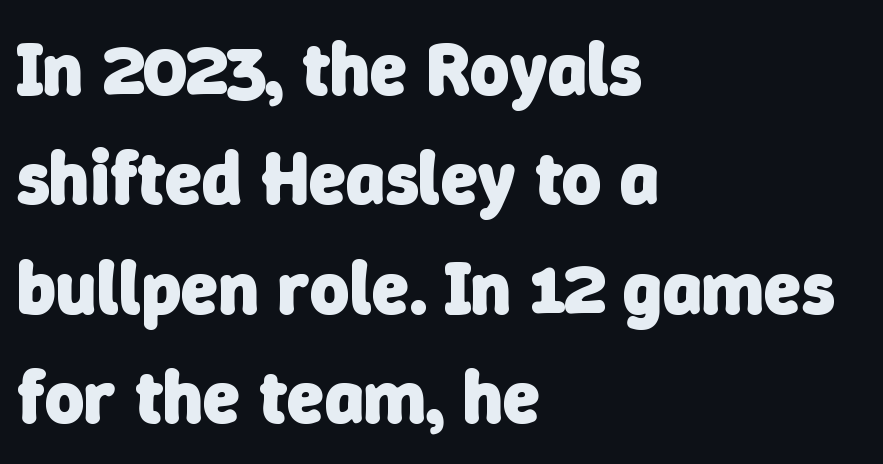
Q: Is the text bold? A: Yes.
Q: Is the typeface a serif or a sans-serif typeface? A: Sans-serif.
Q: Is the text underlined? A: No.
Q: How is the paragraph aligned? A: Left-aligned.
Q: Is the spacing between letters normal or unusually wide? A: Normal.
Q: Is the spacing between lines tight, normal or loose? A: Normal.
Q: Width (condensed, normal, or wide)? A: Normal.
Q: Stroke contrast? A: Low.
Q: x-height? A: Medium.
Q: Monospaced? A: No.
